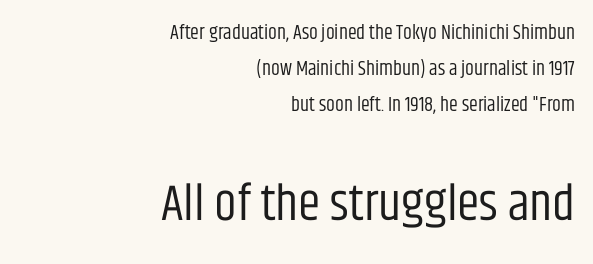
Observe the absence of serifs on each vertical stroke in this sample. Descenders hang freely into open space. Stroke thickness stays within the range of a standard reading face or lighter. Characters remain perfectly vertical along every line. The composition opens small and finishes big.
